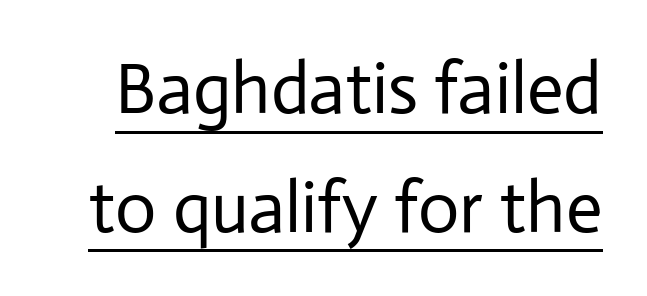
The image shows 72 px regular-weight sans-serif type, upright; set normal line spacing (1.65x), normal letter spacing, underlined; low stroke contrast and a medium x-height.
